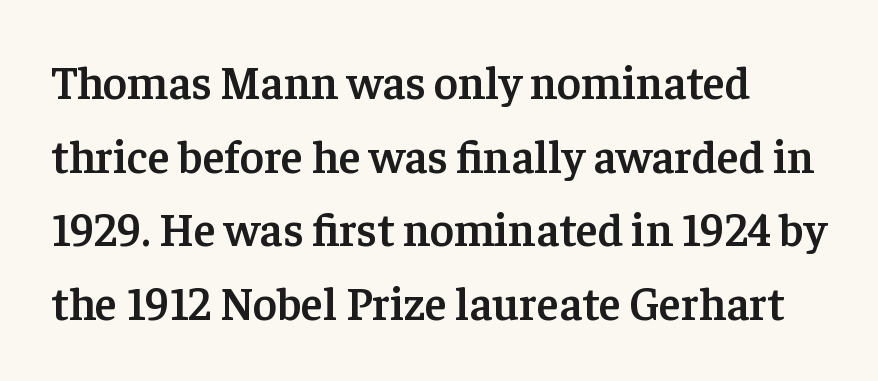
The letters are semibold — heavier than regular but short of a full bold. Italic: no, the glyphs are upright roman. The letters sit at their default tracking, neither squeezed nor spread. Looks like regular typesetting: each glyph gets only the width it needs.
